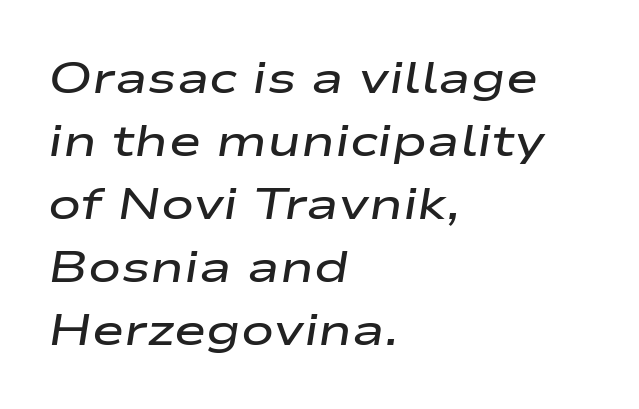
Q: Is the text bold? A: Semi-bold.
Q: Is the text italic (slanted)? A: Yes, it leans right by about 9 degrees.
Q: Is the text underlined? A: No.
Q: How is the paragraph aligned? A: Left-aligned.
Q: Is the spacing between letters normal or unusually wide? A: Normal.
Q: Is the spacing between lines tight, normal or loose? A: Normal.
Q: Width (condensed, normal, or wide)? A: Wide.
Q: Stroke contrast? A: Low.
Q: x-height? A: Medium.
Q: Monospaced? A: No.
